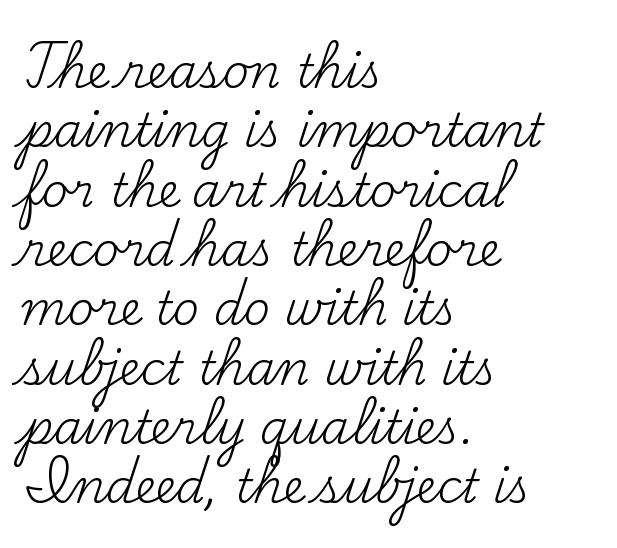
The image shows 46 px regular-weight serif type; set left-aligned, normal line spacing (1.29x), normal letter spacing, not underlined; medium stroke contrast and a small x-height.
